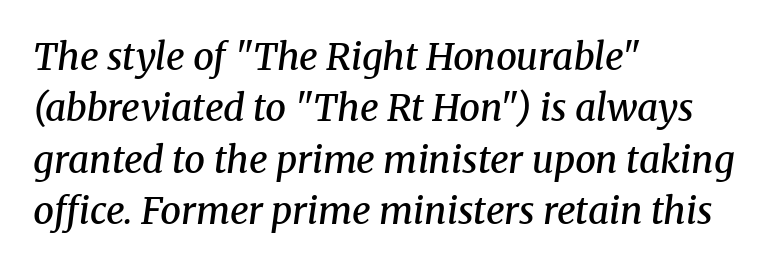
{"serif": "yes", "italic": "yes", "lean": "right", "slant_degrees": 8, "bold": "semi", "weight": "semibold", "width": "normal", "stroke_contrast": "medium", "x_height": "medium", "monospaced": "no", "underline": "no", "align": "left", "line_spacing": "normal", "line_spacing_ratio": 1.39, "letter_spacing": "normal", "letter_spacing_em": 0.0, "glyph_px": 37}
